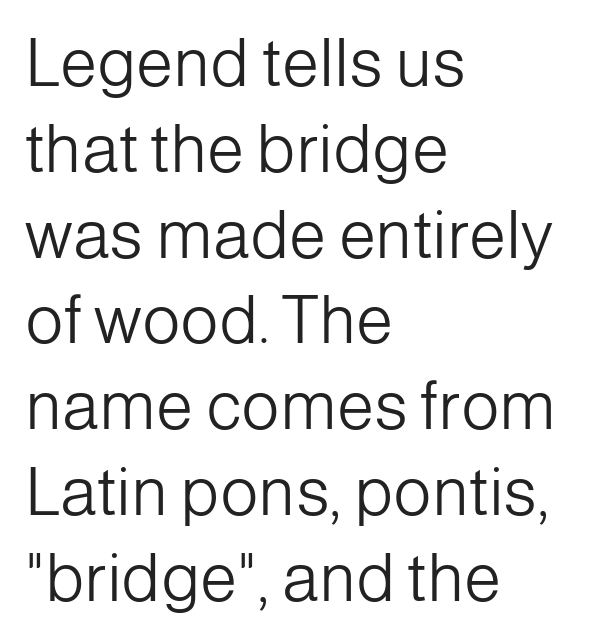
{"serif": "no", "italic": "no", "bold": "no", "weight": "light", "width": "normal", "stroke_contrast": "low", "x_height": "medium", "monospaced": "no", "underline": "no", "align": "left", "line_spacing": "normal", "line_spacing_ratio": 1.28, "letter_spacing": "normal", "letter_spacing_em": 0.0, "glyph_px": 67}
